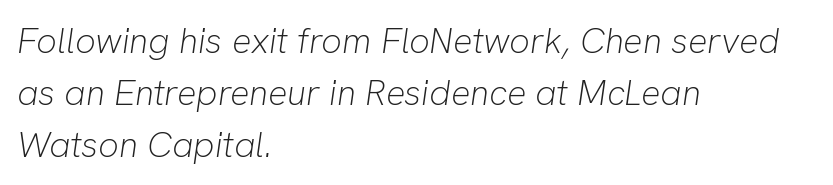
Where is the straight margin? On the left. Rule under the text: the space is simply empty. These lines are rendered in a variable-pitch font. Does extra space separate the letters? No, they use regular spacing.
